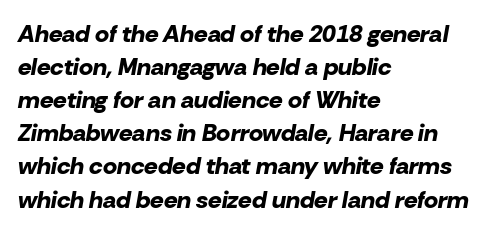
Q: Is the text bold? A: Yes.
Q: Is the text italic (slanted)? A: Yes, it leans right by about 10 degrees.
Q: Is the text underlined? A: No.
Q: How is the paragraph aligned? A: Left-aligned.
Q: Is the spacing between letters normal or unusually wide? A: Normal.
Q: Is the spacing between lines tight, normal or loose? A: Normal.
